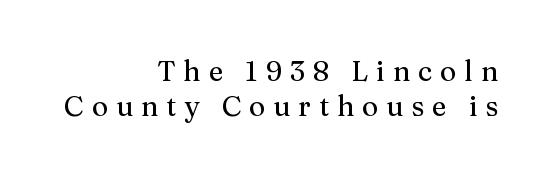
{"serif": "yes", "italic": "no", "width": "normal", "stroke_contrast": "medium", "x_height": "medium", "monospaced": "no", "underline": "no", "align": "right", "line_spacing_ratio": 1.24, "letter_spacing": "wide", "letter_spacing_em": 0.28, "glyph_px": 28}
